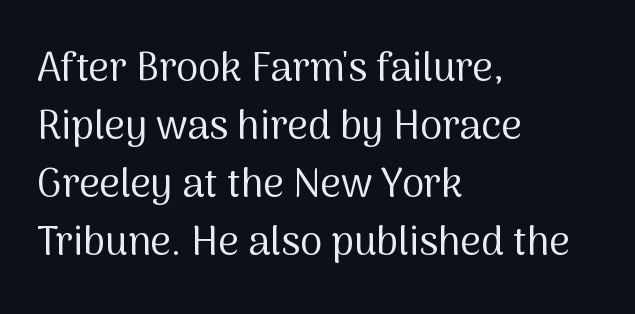
The image shows 40 px regular-weight sans-serif type, upright; set left-aligned, normal line spacing (1.45x), normal letter spacing, not underlined; medium stroke contrast and a medium x-height.
